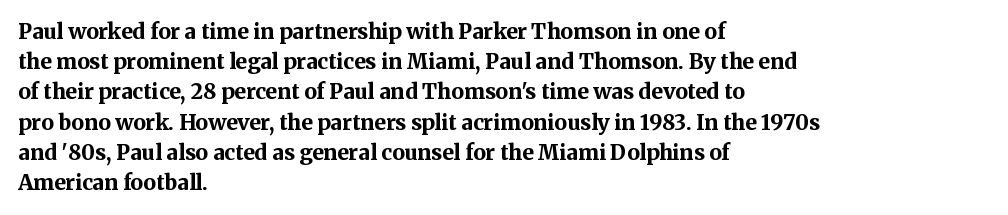
Emphasis by weight is at full strength: bold. Compared with typical body copy, the letter spacing here is the same. The passage shown is not underscored anywhere. Each new line begins a customary step beneath the previous one.
